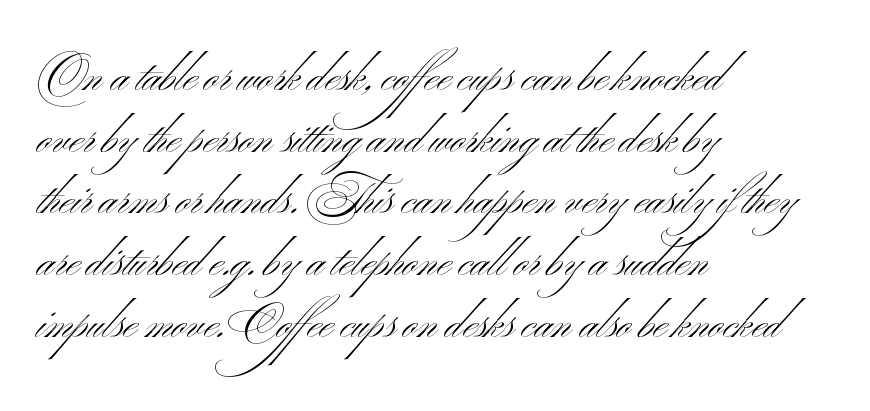
{"serif": "no", "bold": "no", "weight": "light", "width": "wide", "stroke_contrast": "medium", "x_height": "small", "monospaced": "no", "underline": "no", "align": "left", "line_spacing": "normal", "line_spacing_ratio": 1.37, "letter_spacing": "normal", "letter_spacing_em": 0.0, "glyph_px": 45}
